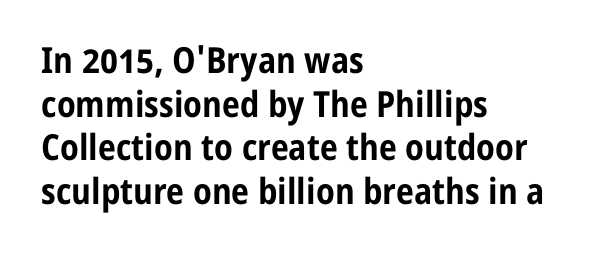
{"serif": "no", "italic": "no", "bold": "yes", "weight": "bold", "width": "condensed", "stroke_contrast": "low", "x_height": "medium", "monospaced": "no", "underline": "no", "align": "left", "line_spacing_ratio": 1.21, "letter_spacing": "normal", "letter_spacing_em": 0.0, "glyph_px": 36}
